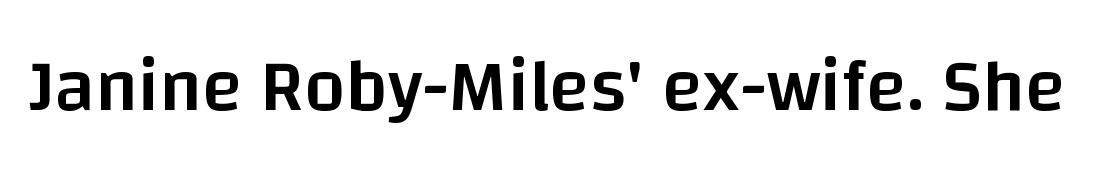
The image shows 74 px semibold sans-serif type, upright; set normal letter spacing, not underlined; low stroke contrast and a large x-height.
